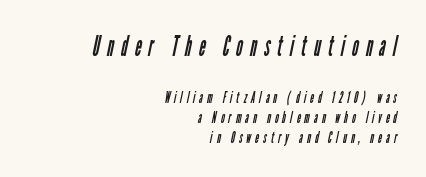
{"serif": "no", "bold": "no", "weight": "regular", "width": "condensed", "stroke_contrast": "low", "x_height": "medium", "monospaced": "no", "underline": "no", "align": "right", "line_spacing": "normal", "line_spacing_ratio": 1.26, "letter_spacing": "wide", "letter_spacing_em": 0.26, "larger_block": "first", "size_ratio": 1.75, "glyph_px": 28}
